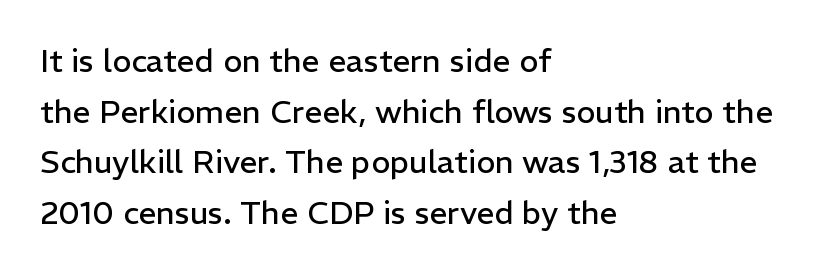
This sample has the flowing, uneven cadence of proportional lettering. Compared with typical paragraphs, the rows here are spaced about the same. A typesetter would call this zero additional tracking. No extra ink here — the face is not bold.
